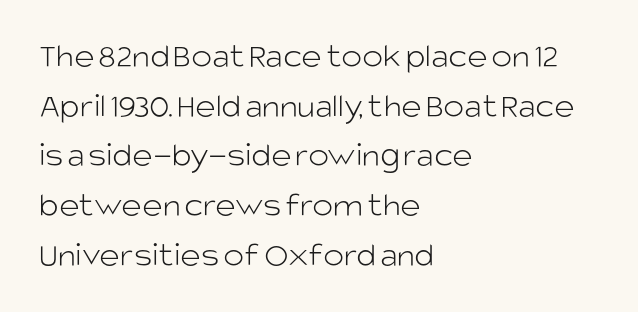
The image shows 35 px light sans-serif type, upright; set left-aligned, normal line spacing (1.42x), normal letter spacing, not underlined; low stroke contrast and a large x-height.
